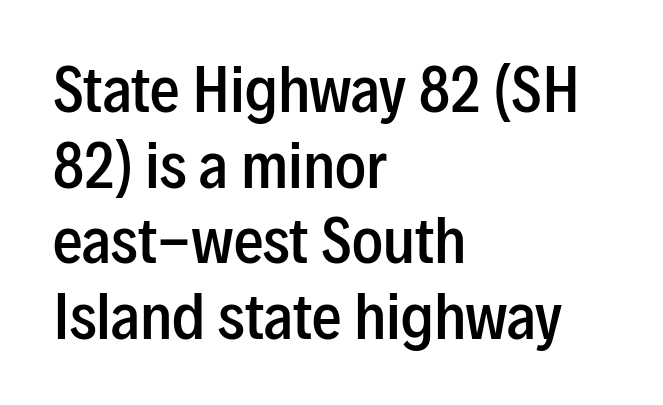
Q: Is the text bold? A: Semi-bold.
Q: Is the text italic (slanted)? A: No, it is upright.
Q: Is the typeface a serif or a sans-serif typeface? A: Sans-serif.
Q: Is the text underlined? A: No.
Q: How is the paragraph aligned? A: Left-aligned.
Q: Is the spacing between letters normal or unusually wide? A: Normal.
Q: Is the spacing between lines tight, normal or loose? A: Normal.
Q: Width (condensed, normal, or wide)? A: Condensed.
Q: Stroke contrast? A: Low.
Q: x-height? A: Medium.
Q: Monospaced? A: No.
